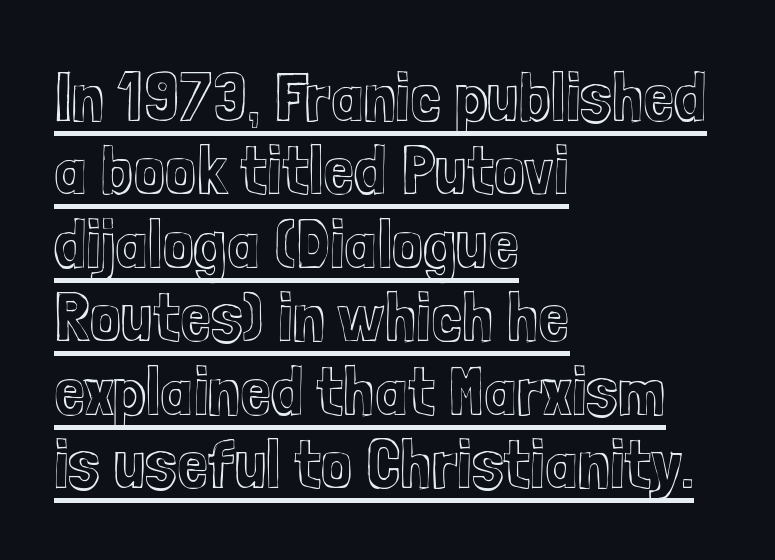
{"italic": "no", "width": "condensed", "x_height": "medium", "monospaced": "no", "underline": "yes", "align": "left", "line_spacing": "tight", "line_spacing_ratio": 1.05, "letter_spacing": "normal", "letter_spacing_em": 0.0, "glyph_px": 70}
